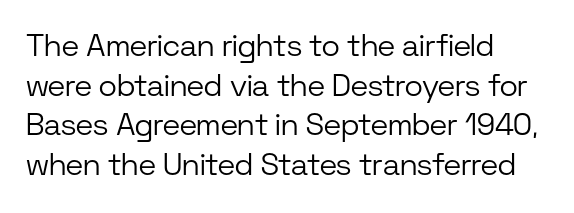
{"serif": "no", "italic": "no", "bold": "no", "weight": "light", "width": "normal", "stroke_contrast": "low", "x_height": "medium", "monospaced": "no", "underline": "no", "align": "left", "line_spacing": "normal", "line_spacing_ratio": 1.28, "letter_spacing": "normal", "letter_spacing_em": 0.0, "glyph_px": 31}
